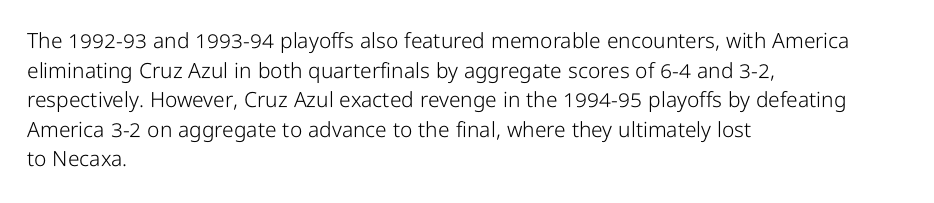
{"italic": "no", "bold": "no", "underline": "no", "align": "left", "line_spacing": "normal", "line_spacing_ratio": 1.41, "letter_spacing": "normal", "letter_spacing_em": 0.0, "glyph_px": 21}
